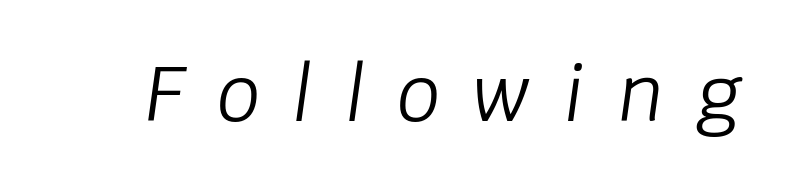
Q: Is the text bold? A: No.
Q: Is the text italic (slanted)? A: Yes, it leans right by about 8 degrees.
Q: Is the text underlined? A: No.
Q: Is the spacing between letters normal or unusually wide? A: Unusually wide.
Q: Width (condensed, normal, or wide)? A: Normal.
Q: Stroke contrast? A: Low.
Q: x-height? A: Large.
Q: Monospaced? A: No.
